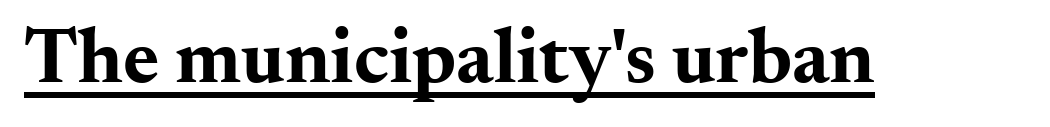
Q: Is the text bold? A: Yes.
Q: Is the text italic (slanted)? A: No, it is upright.
Q: Is the typeface a serif or a sans-serif typeface? A: Serif.
Q: Is the text underlined? A: Yes.
Q: Is the spacing between letters normal or unusually wide? A: Normal.
Q: Width (condensed, normal, or wide)? A: Wide.
Q: Stroke contrast? A: Medium.
Q: x-height? A: Small.
Q: Monospaced? A: No.
